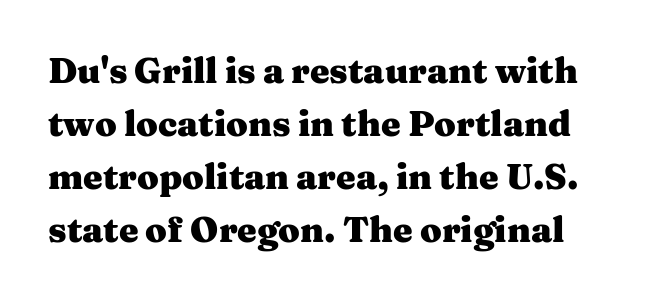
The rendering uses natural spacing where letterforms have individual widths. Italic: no, the glyphs are upright roman. Caption: bold face, heavy strokes. Glance below the letters and you will spot only blank space. How are the letters spaced? Ordinarily, with no added tracking.
